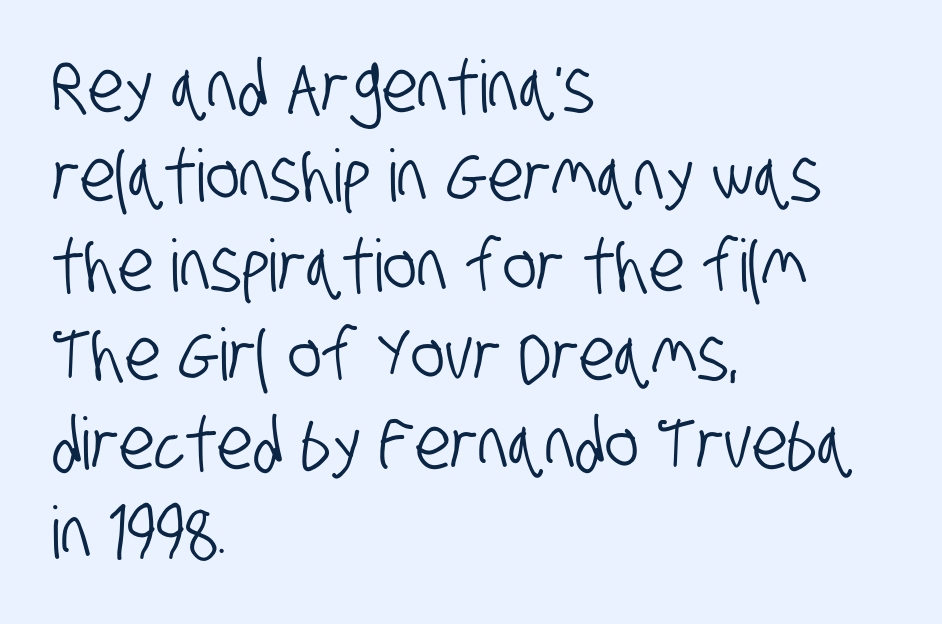
The image shows 72 px condensed sans-serif type; set left-aligned, line spacing 1.24x, normal letter spacing, not underlined; low stroke contrast and a large x-height.
